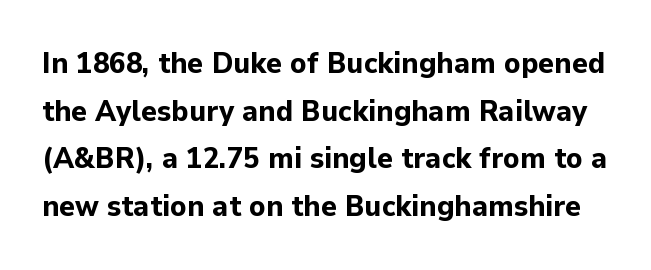
Think of a printed novel: that variable character pitch is what you see here. In terms of letterform style, serifs are entirely absent. Regarding leading, the lines here are spaced in the standard way. This is heavy type, rendered in bold.
